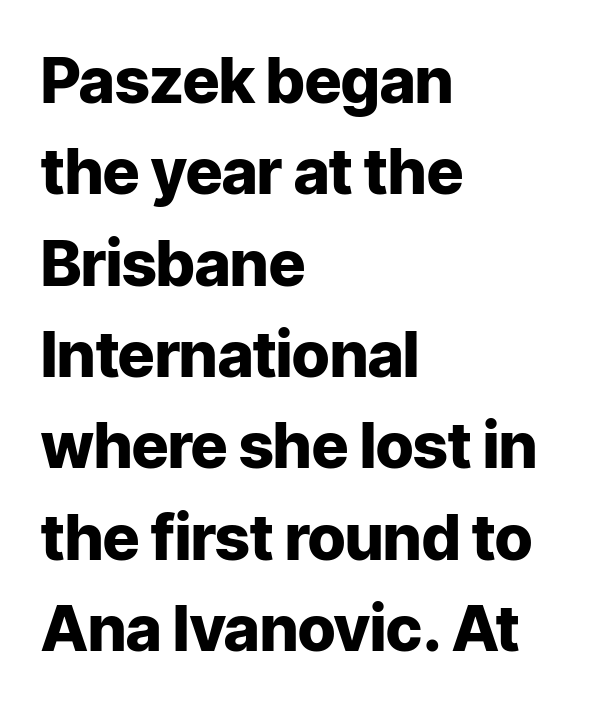
{"serif": "no", "italic": "no", "bold": "yes", "weight": "heavy", "width": "normal", "stroke_contrast": "low", "x_height": "medium", "monospaced": "no", "underline": "no", "align": "left", "line_spacing": "normal", "line_spacing_ratio": 1.45, "letter_spacing": "normal", "letter_spacing_em": 0.0, "glyph_px": 63}
